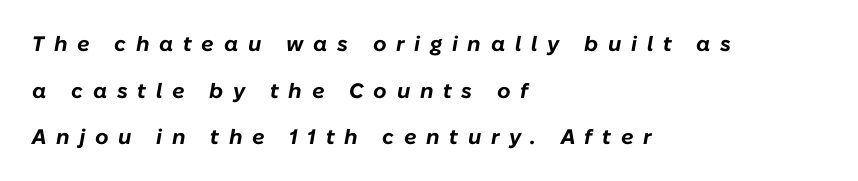
Q: Is the text bold? A: Yes.
Q: Is the text italic (slanted)? A: Yes, it leans right by about 10 degrees.
Q: Is the text underlined? A: No.
Q: How is the paragraph aligned? A: Left-aligned.
Q: Is the spacing between letters normal or unusually wide? A: Unusually wide.
Q: Is the spacing between lines tight, normal or loose? A: Loose.
